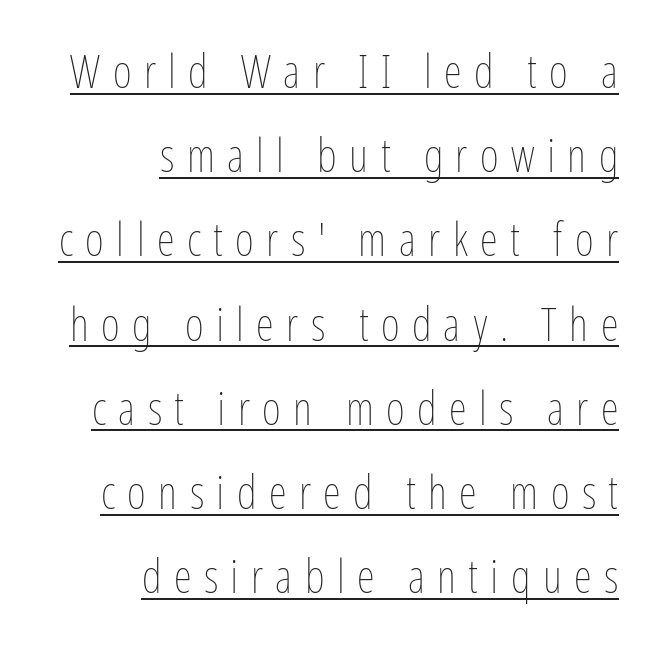
The image shows 46 px thin, condensed type, upright; set right-aligned, line spacing 1.83x, unusually wide letter spacing (+0.27 em), underlined; low stroke contrast and a medium x-height.
